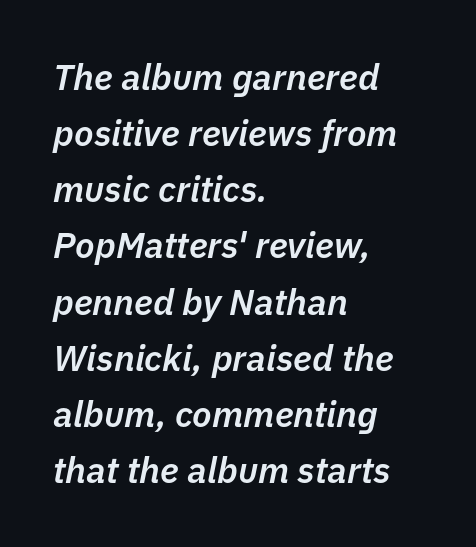
Is the type bold? Partly — it's a semibold, heavier than regular but not fully bold. Typeset ragged right — the left edge is the straight one. This rendering leaves character spacing at its baseline value. The axis of the letterforms is tilted away from vertical. Only glyphs here, with clear space below each row.
